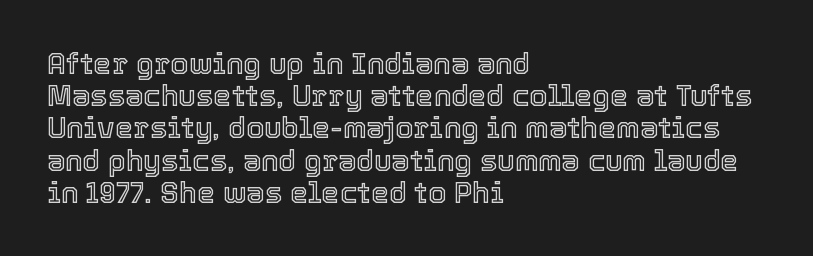
{"italic": "no", "width": "normal", "x_height": "medium", "monospaced": "no", "underline": "no", "align": "left", "line_spacing": "tight", "line_spacing_ratio": 1.11, "letter_spacing": "normal", "letter_spacing_em": 0.0, "glyph_px": 29}
